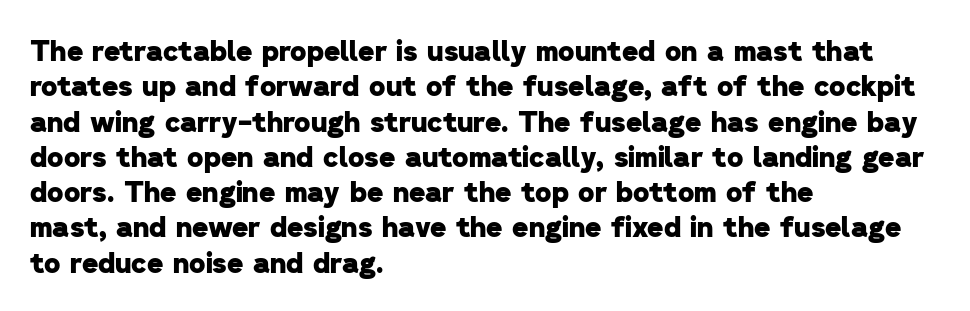
Q: Is the text bold? A: Yes.
Q: Is the typeface a serif or a sans-serif typeface? A: Sans-serif.
Q: Is the text underlined? A: No.
Q: How is the paragraph aligned? A: Left-aligned.
Q: Is the spacing between letters normal or unusually wide? A: Normal.
Q: Is the spacing between lines tight, normal or loose? A: Normal.
Q: Width (condensed, normal, or wide)? A: Normal.
Q: Stroke contrast? A: Low.
Q: x-height? A: Medium.
Q: Monospaced? A: No.
